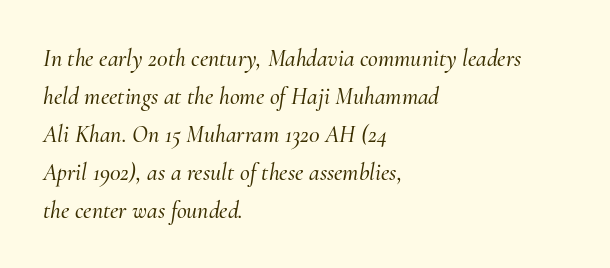
The image shows 24 px text type, italic (leaning right); set left-aligned, normal line spacing (1.58x), normal letter spacing, not underlined.
